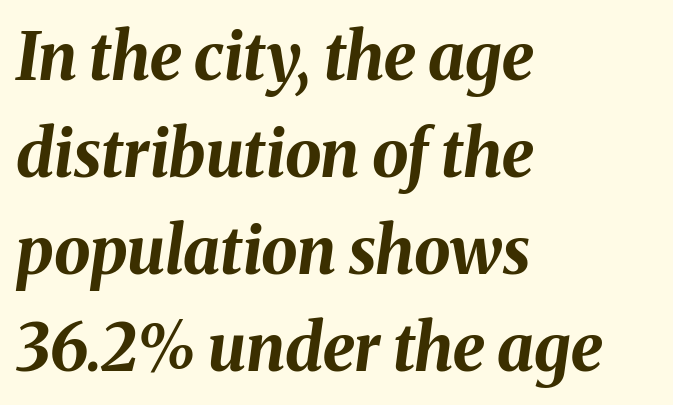
The image shows 65 px bold type, italic (leaning right); set left-aligned, normal line spacing (1.49x), normal letter spacing, not underlined; medium stroke contrast and a medium x-height.
